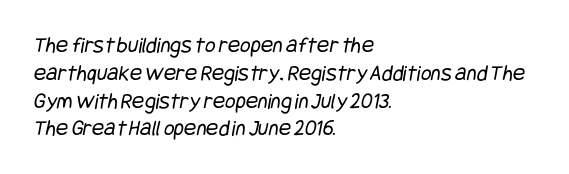
Q: Is the text bold? A: No.
Q: Is the text underlined? A: No.
Q: How is the paragraph aligned? A: Left-aligned.
Q: Is the spacing between letters normal or unusually wide? A: Normal.
